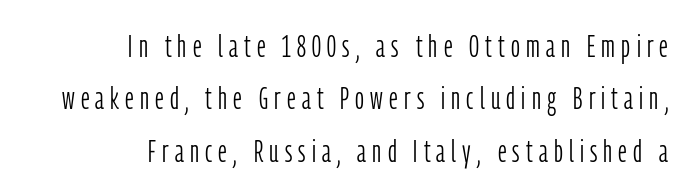
Q: Is the text bold? A: No.
Q: Is the text italic (slanted)? A: No, it is upright.
Q: Is the typeface a serif or a sans-serif typeface? A: Sans-serif.
Q: Is the text underlined? A: No.
Q: How is the paragraph aligned? A: Right-aligned.
Q: Is the spacing between letters normal or unusually wide? A: Unusually wide.
Q: Is the spacing between lines tight, normal or loose? A: Normal.
Q: Width (condensed, normal, or wide)? A: Condensed.
Q: Stroke contrast? A: Low.
Q: x-height? A: Medium.
Q: Monospaced? A: No.
